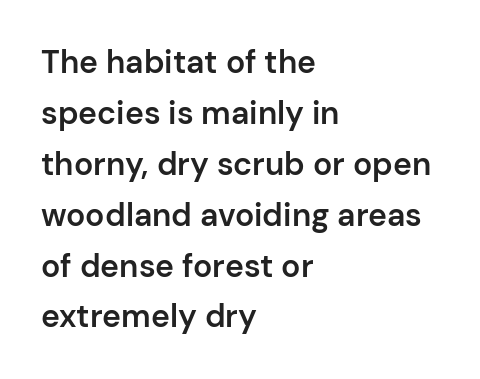
The type is set solid horizontally, with unmodified tracking. Layout note: lines flush left. I'd call this a sans setting — the letters go barefoot. These lines were composed using upright roman letters. Rows of type keep a routine distance in the vertical direction. Letters rest on an invisible, unmarked baseline.
